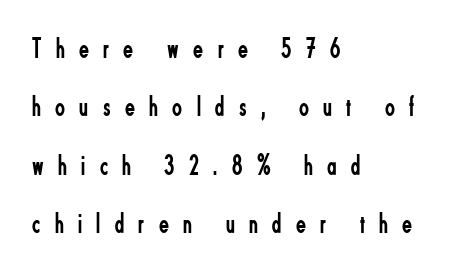
Q: Is the text bold? A: No.
Q: Is the text italic (slanted)? A: No, it is upright.
Q: Is the typeface a serif or a sans-serif typeface? A: Sans-serif.
Q: Is the text underlined? A: No.
Q: How is the paragraph aligned? A: Left-aligned.
Q: Is the spacing between letters normal or unusually wide? A: Unusually wide.
Q: Is the spacing between lines tight, normal or loose? A: Loose.
Q: Width (condensed, normal, or wide)? A: Condensed.
Q: Stroke contrast? A: Low.
Q: x-height? A: Small.
Q: Monospaced? A: No.
